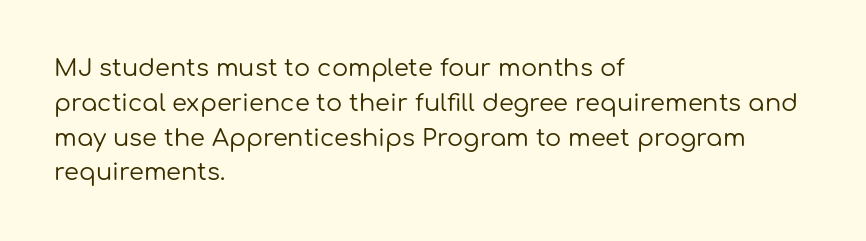
Summary of weight: not heavy and not bold. The passage shown stacks its lines at a standard gap. Upright lettering throughout. Tracking value appears to be zero — textbook default spacing.
